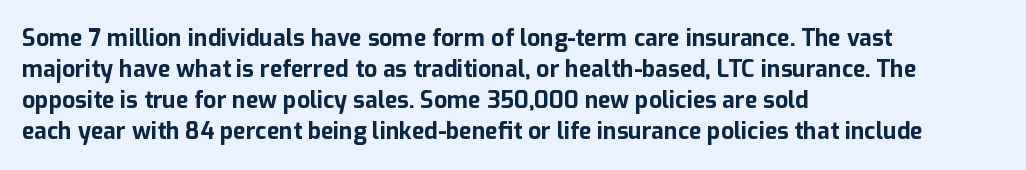
The image shows 23 px bold type, upright; set left-aligned, normal line spacing (1.35x), normal letter spacing, not underlined.
